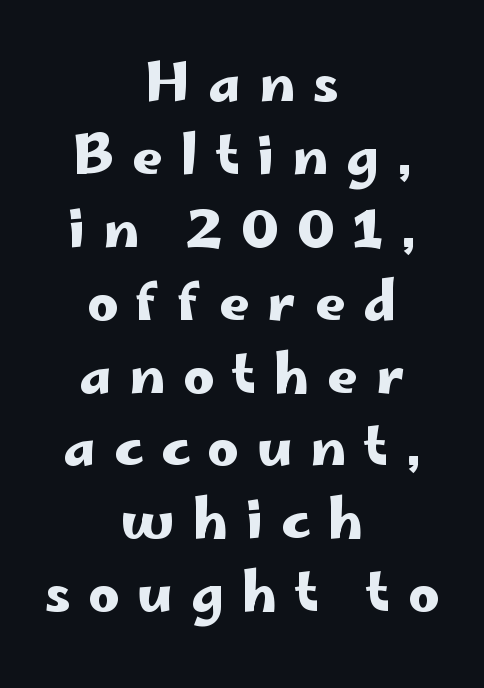
Q: Is the text italic (slanted)? A: No, it is upright.
Q: Is the typeface a serif or a sans-serif typeface? A: Sans-serif.
Q: Is the text underlined? A: No.
Q: How is the paragraph aligned? A: Centered.
Q: Is the spacing between letters normal or unusually wide? A: Unusually wide.
Q: Is the spacing between lines tight, normal or loose? A: Normal.
Q: Width (condensed, normal, or wide)? A: Wide.
Q: Stroke contrast? A: Low.
Q: x-height? A: Small.
Q: Monospaced? A: No.
